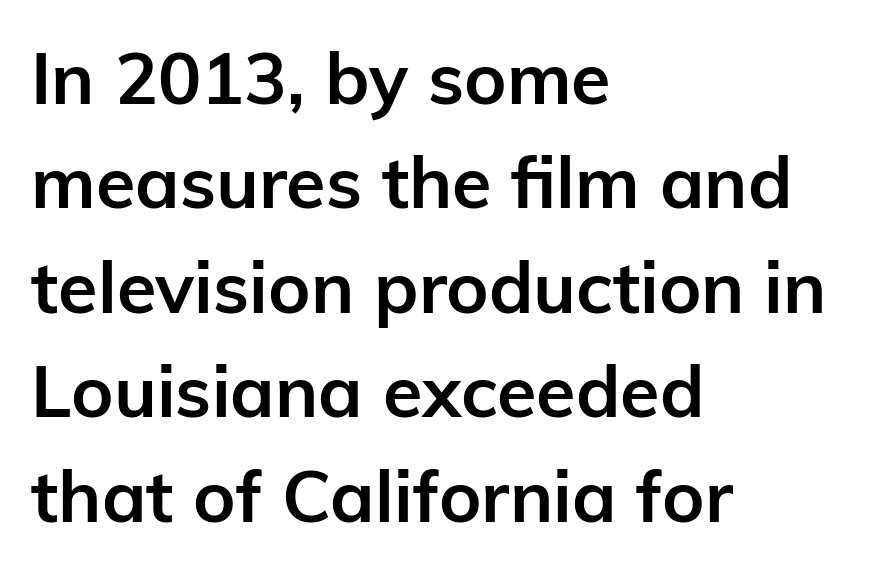
{"serif": "no", "italic": "no", "bold": "yes", "weight": "semibold", "width": "normal", "stroke_contrast": "low", "x_height": "medium", "monospaced": "no", "underline": "no", "align": "left", "line_spacing": "normal", "line_spacing_ratio": 1.45, "letter_spacing": "normal", "letter_spacing_em": 0.0, "glyph_px": 72}
